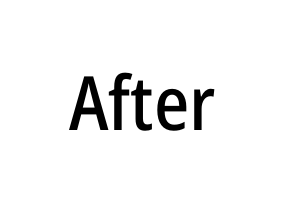
Q: Is the text italic (slanted)? A: No, it is upright.
Q: Is the typeface a serif or a sans-serif typeface? A: Sans-serif.
Q: Is the text underlined? A: No.
Q: Is the spacing between letters normal or unusually wide? A: Normal.
Q: Width (condensed, normal, or wide)? A: Condensed.
Q: Stroke contrast? A: Low.
Q: x-height? A: Medium.
Q: Monospaced? A: No.
